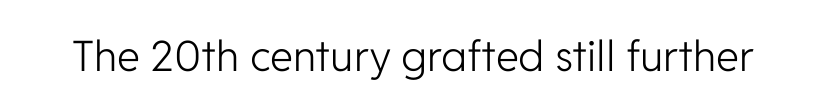
Descender tails drop into unmarked territory. The typeface chosen for these lines omits serifs. This is not heavy type; no bold has been used. Observe the ordinary spacing: letters are neighbours, not strangers. Tall strokes in this sample are plumb rather than angled.
